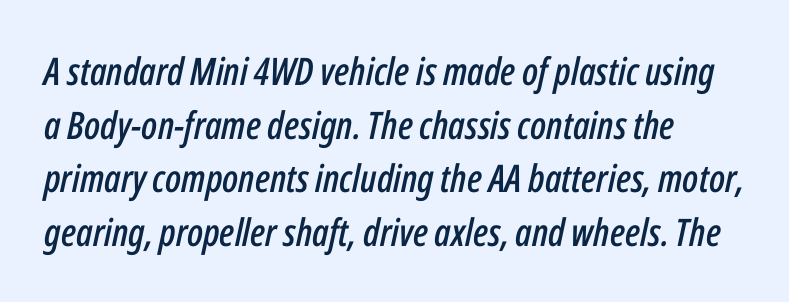
{"italic": "yes", "lean": "right", "slant_degrees": 12, "width": "condensed", "stroke_contrast": "low", "x_height": "medium", "monospaced": "no", "underline": "no", "align": "left", "line_spacing": "normal", "line_spacing_ratio": 1.41, "letter_spacing": "normal", "letter_spacing_em": 0.0, "glyph_px": 38}
